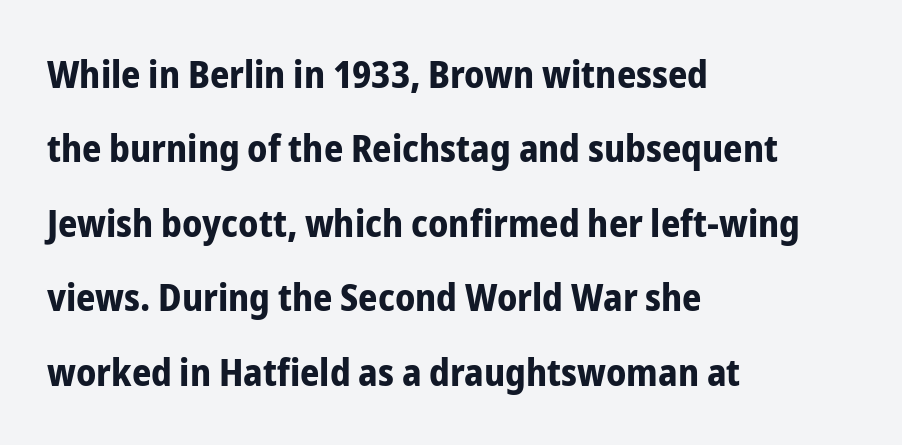
The image shows 38 px bold, condensed sans-serif type, upright; set left-aligned, loose line spacing (1.96x), normal letter spacing, not underlined; low stroke contrast and a medium x-height.
